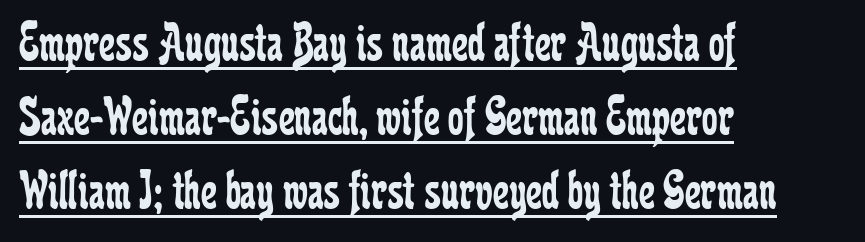
The passage shown is underscored from start to finish. The type family on display is of the serif kind. These lines are rendered in a variable-pitch font. Rendered with straight, roman letterforms. Nothing unusual about the tracking: characters are spaced as the font intends.
